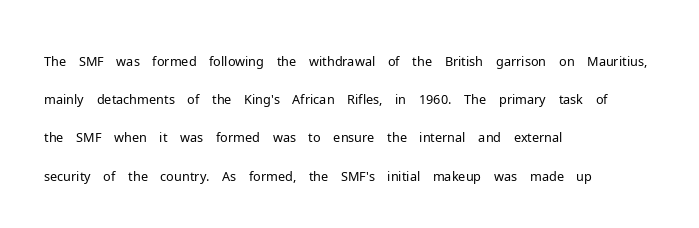
Q: Is the text bold? A: No.
Q: Is the text italic (slanted)? A: No, it is upright.
Q: Is the text underlined? A: No.
Q: How is the paragraph aligned? A: Left-aligned.
Q: Is the spacing between letters normal or unusually wide? A: Normal.
Q: Is the spacing between lines tight, normal or loose? A: Normal.
